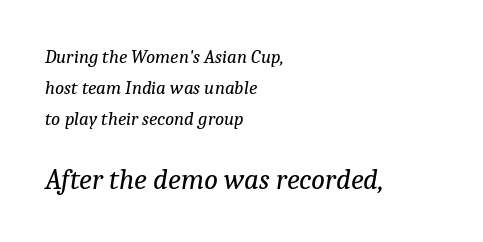
The rendering uses natural spacing where letterforms have individual widths. The letterforms sit shoulder to shoulder at normal distance. All the whitespace from short lines collects on the right. No letter is thick-stroked: the sample isn't bold. Check under the words: just untouched page. The passage shown is typeset with a serif family.
